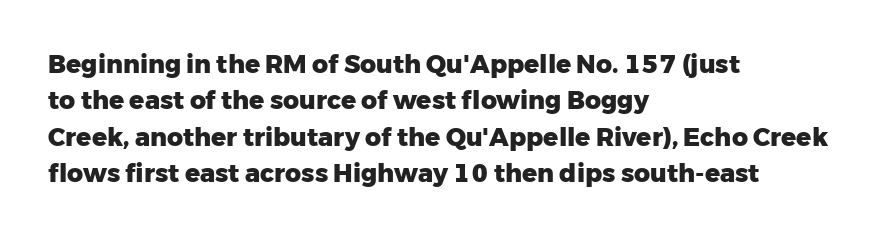
Q: Is the text bold? A: Yes.
Q: Is the text italic (slanted)? A: No, it is upright.
Q: Is the text underlined? A: No.
Q: How is the paragraph aligned? A: Left-aligned.
Q: Is the spacing between letters normal or unusually wide? A: Normal.
Q: Is the spacing between lines tight, normal or loose? A: Normal.
